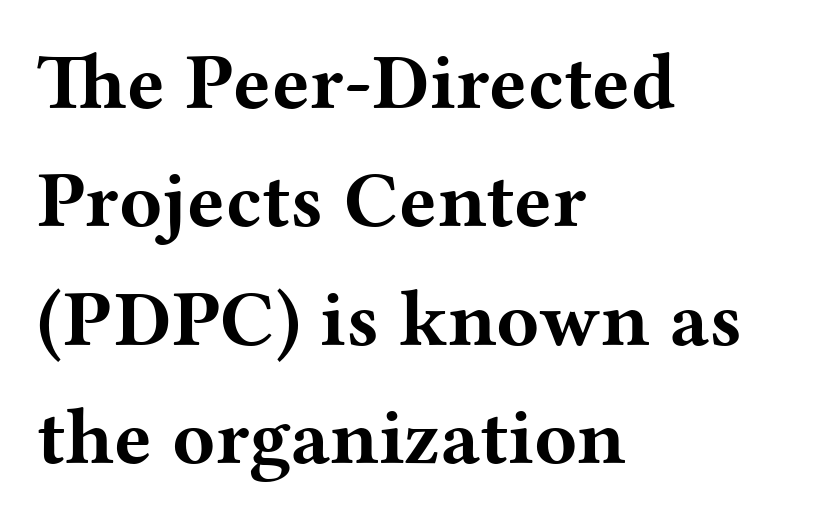
Q: Is the text bold? A: Yes.
Q: Is the text italic (slanted)? A: No, it is upright.
Q: Is the typeface a serif or a sans-serif typeface? A: Serif.
Q: Is the text underlined? A: No.
Q: How is the paragraph aligned? A: Left-aligned.
Q: Is the spacing between letters normal or unusually wide? A: Normal.
Q: Is the spacing between lines tight, normal or loose? A: Normal.
Q: Width (condensed, normal, or wide)? A: Wide.
Q: Stroke contrast? A: Medium.
Q: x-height? A: Medium.
Q: Monospaced? A: No.
